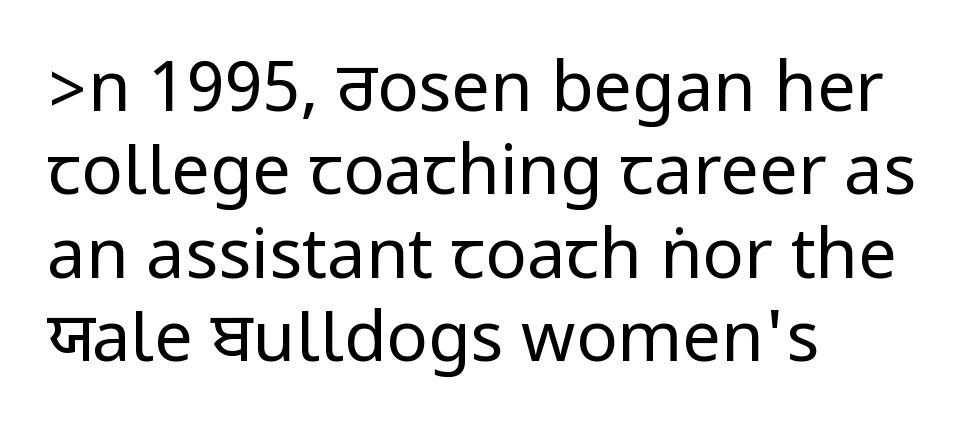
The image shows 69 px regular-weight, condensed sans-serif type, upright; set left-aligned, line spacing 1.21x, normal letter spacing, not underlined; low stroke contrast.
